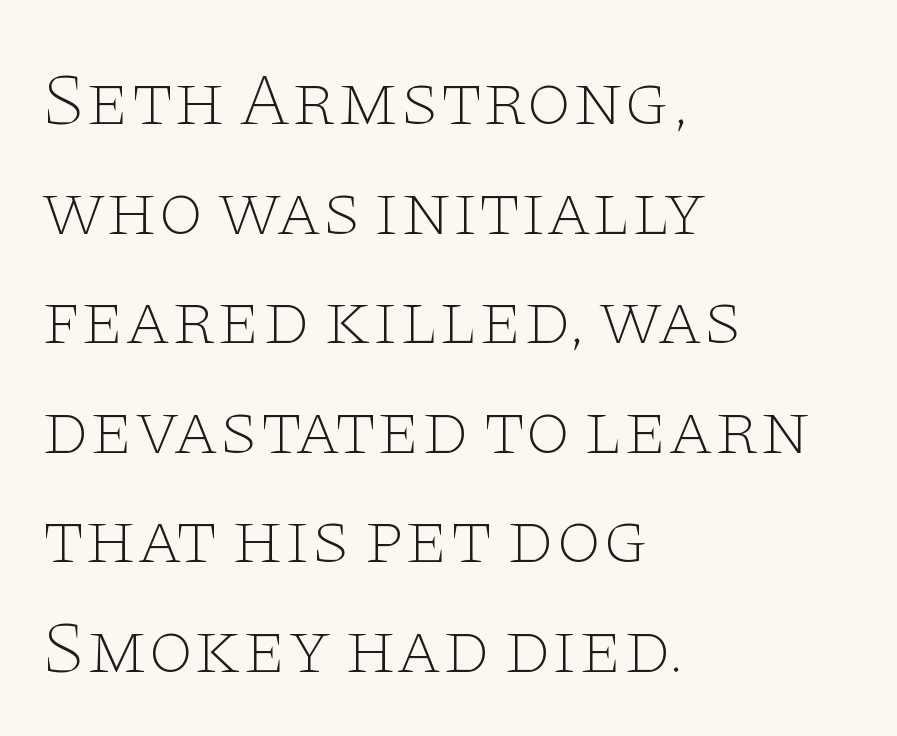
The image shows 74 px thin, wide serif type, upright; set left-aligned, normal line spacing (1.48x), normal letter spacing, not underlined; low stroke contrast and a large x-height.
